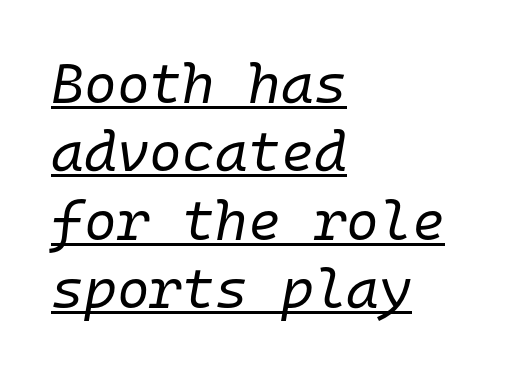
The face used here appears with an underline applied. This sample has the even, mechanical cadence of fixed-width lettering. The font is comparable to plain body text, perhaps lighter. Posture: slanted.
